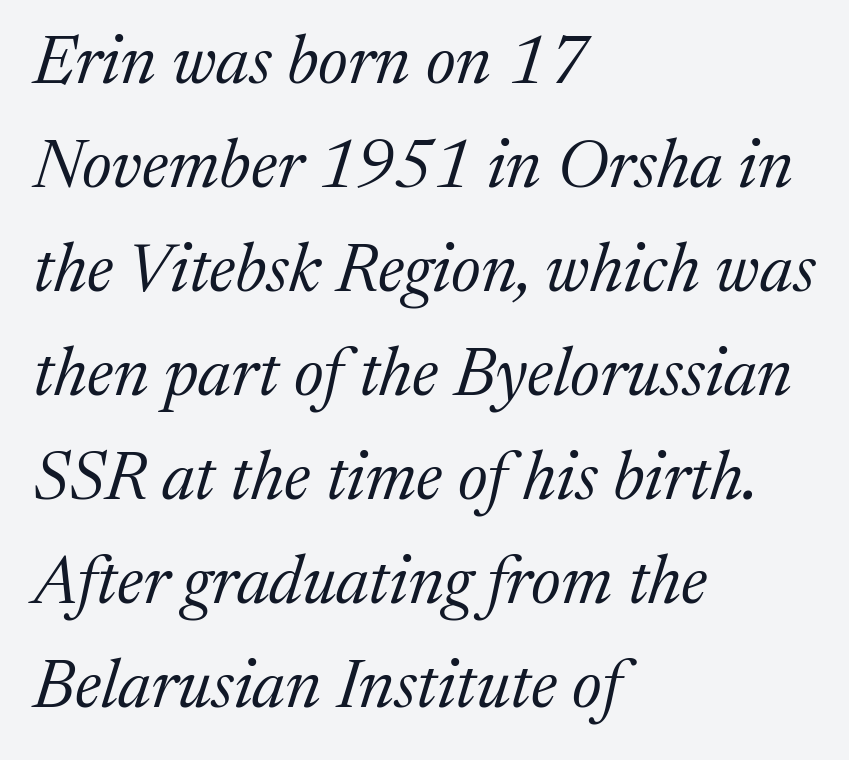
The block of text has a typical density, with ordinary space between rows. Is the letter spacing exaggerated? No — it looks like the ordinary default. Note the varied advance widths — an 'i' is clearly narrower than an 'm'. Left-aligned paragraph, ragged on the right. Heft: none added — not bold.
